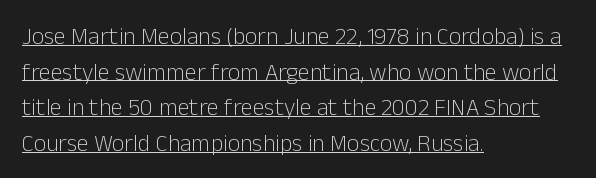
The image shows 24 px text type, upright; set left-aligned, normal line spacing (1.48x), normal letter spacing, underlined.
